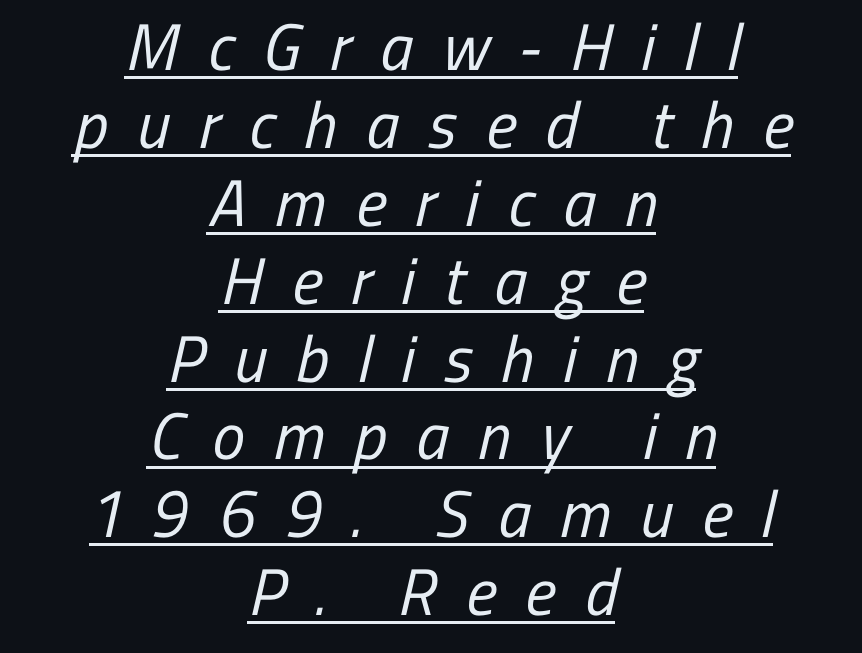
Q: Is the text bold? A: No.
Q: Is the typeface a serif or a sans-serif typeface? A: Sans-serif.
Q: Is the text underlined? A: Yes.
Q: How is the paragraph aligned? A: Centered.
Q: Is the spacing between letters normal or unusually wide? A: Unusually wide.
Q: Width (condensed, normal, or wide)? A: Condensed.
Q: Stroke contrast? A: Low.
Q: x-height? A: Medium.
Q: Monospaced? A: No.
